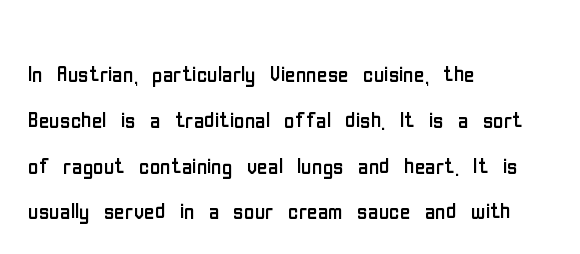
Q: Is the text bold? A: No.
Q: Is the text italic (slanted)? A: No, it is upright.
Q: Is the typeface a serif or a sans-serif typeface? A: Sans-serif.
Q: Is the text underlined? A: No.
Q: How is the paragraph aligned? A: Left-aligned.
Q: Is the spacing between letters normal or unusually wide? A: Normal.
Q: Is the spacing between lines tight, normal or loose? A: Normal.
Q: Width (condensed, normal, or wide)? A: Condensed.
Q: Stroke contrast? A: Low.
Q: x-height? A: Medium.
Q: Monospaced? A: No.
